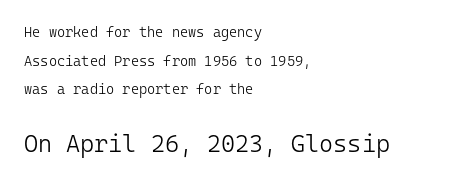
The axis of the letterforms is exactly vertical. The space directly below the letters is spotless. If you squint, the bottom block still reads clearly — it's the larger of the two. The letters look calm and open, with moderate or lighter stems. Leading: increased. The ragged edge is on the right, which tells us the setting is flush left.
